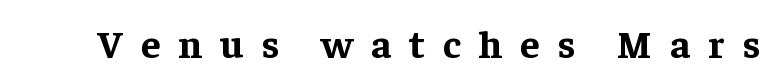
{"serif": "yes", "italic": "no", "bold": "yes", "weight": "bold", "width": "normal", "stroke_contrast": "low", "x_height": "medium", "monospaced": "no", "underline": "no", "letter_spacing": "wide", "letter_spacing_em": 0.44, "glyph_px": 40}
